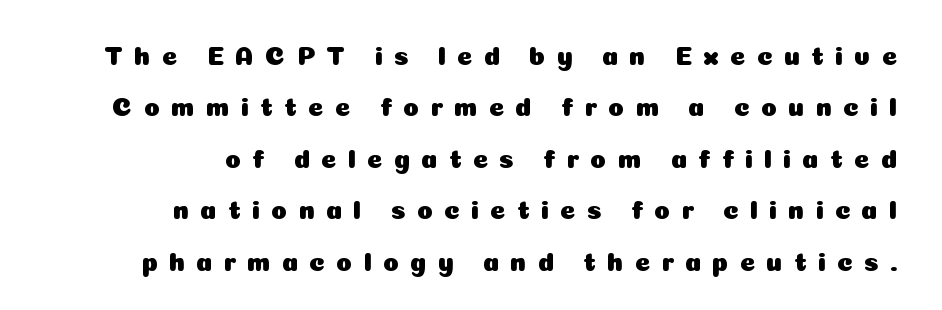
Q: Is the text italic (slanted)? A: No, it is upright.
Q: Is the text underlined? A: No.
Q: How is the paragraph aligned? A: Right-aligned.
Q: Is the spacing between letters normal or unusually wide? A: Unusually wide.
Q: Is the spacing between lines tight, normal or loose? A: Loose.
